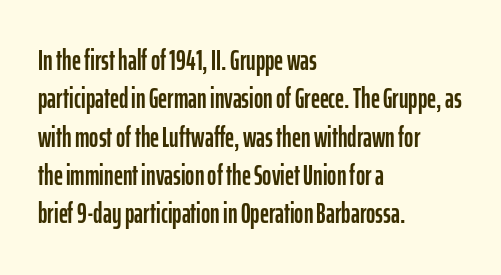
The image shows 28 px condensed sans-serif type, upright; set left-aligned, normal line spacing (1.37x), normal letter spacing, not underlined; low stroke contrast and a medium x-height.
